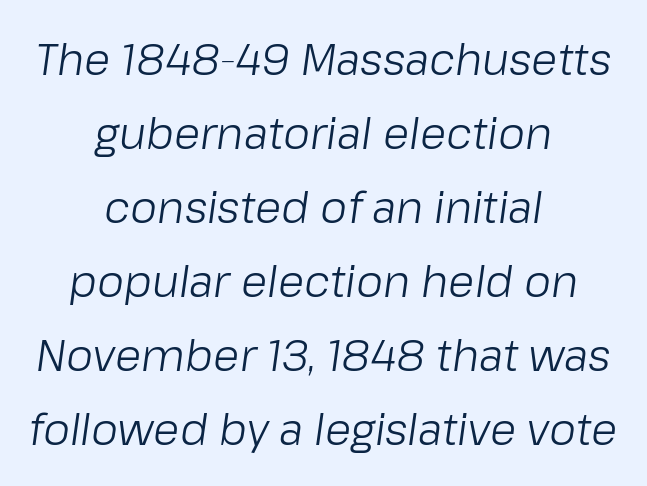
The image shows 43 px light type, italic (leaning right); set centered, line spacing 1.72x, normal letter spacing, not underlined; low stroke contrast and a medium x-height.
